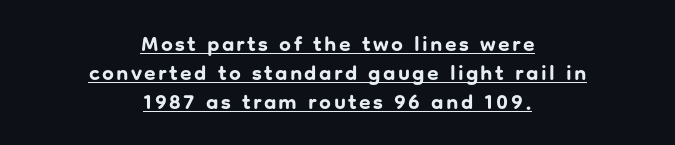
Q: Is the text bold? A: Yes.
Q: Is the text italic (slanted)? A: No, it is upright.
Q: Is the text underlined? A: Yes.
Q: How is the paragraph aligned? A: Centered.
Q: Is the spacing between lines tight, normal or loose? A: Normal.
